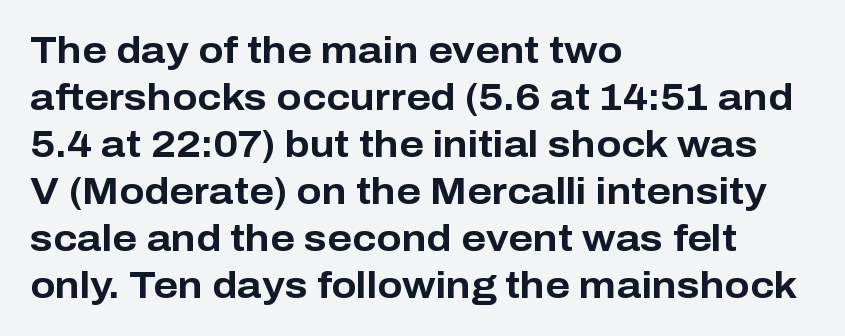
The image shows 37 px bold sans-serif type, upright; set left-aligned, normal line spacing (1.27x), normal letter spacing, not underlined; low stroke contrast and a medium x-height.
